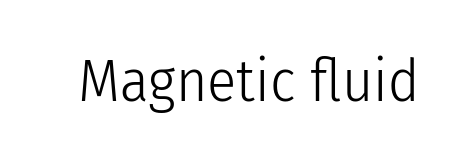
The image shows 60 px light, condensed sans-serif type, upright; set normal letter spacing, not underlined; low stroke contrast and a medium x-height.
